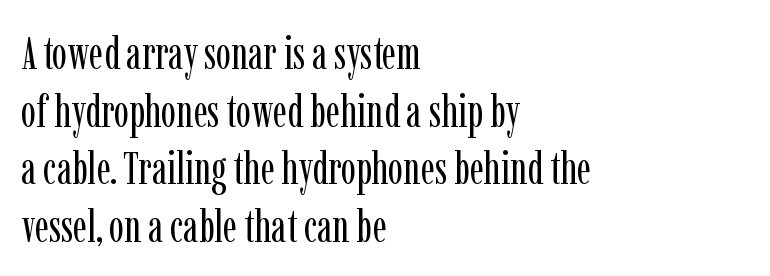
Horizontal alignment here is leftward, the default for most running prose. The letters stand upright; this is a roman face. The block of text has a typical density, with ordinary space between rows. The typeface has the unassuming heft of standard copy or less. Characters follow at the spacing the type designer built in.
